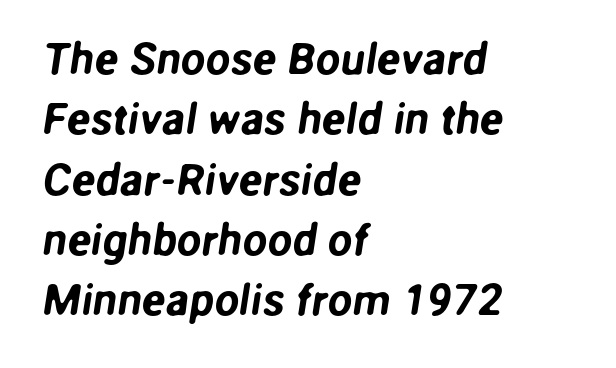
Q: Is the typeface a serif or a sans-serif typeface? A: Sans-serif.
Q: Is the text underlined? A: No.
Q: How is the paragraph aligned? A: Left-aligned.
Q: Is the spacing between letters normal or unusually wide? A: Normal.
Q: Is the spacing between lines tight, normal or loose? A: Normal.
Q: Width (condensed, normal, or wide)? A: Normal.
Q: Stroke contrast? A: Low.
Q: x-height? A: Medium.
Q: Monospaced? A: No.
